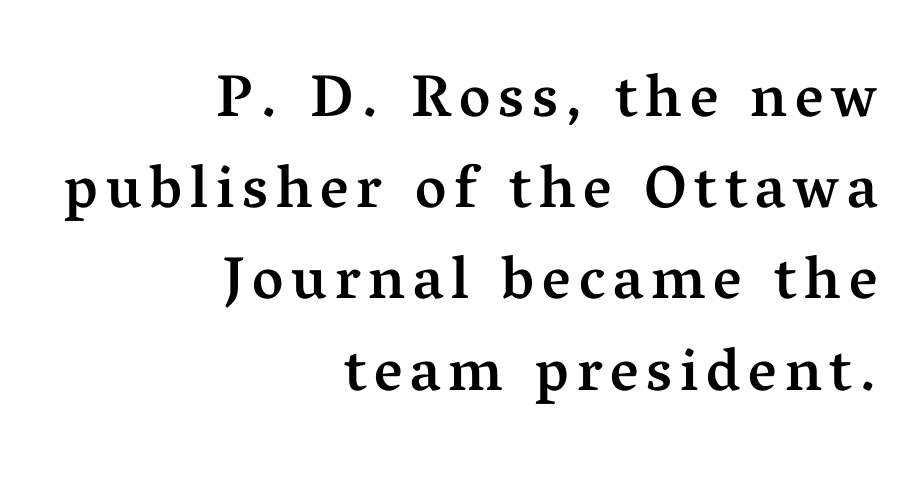
The image shows 60 px semibold serif type, upright; set right-aligned, normal line spacing (1.52x), not underlined; medium stroke contrast and a medium x-height.
